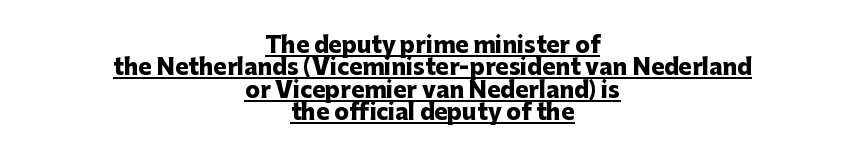
Compared with an ordinary text face, these strokes are far heavier — a full bold. This rendering features underlined lettering. A typesetter would mark this as roman, not italic. Both edges are ragged and mirror each other, which tells us the setting is centered.
